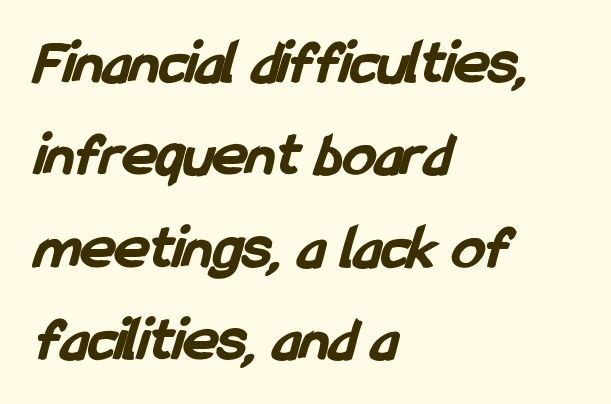
Q: Is the text bold? A: Yes.
Q: Is the typeface a serif or a sans-serif typeface? A: Sans-serif.
Q: Is the text underlined? A: No.
Q: How is the paragraph aligned? A: Left-aligned.
Q: Is the spacing between letters normal or unusually wide? A: Normal.
Q: Is the spacing between lines tight, normal or loose? A: Normal.
Q: Width (condensed, normal, or wide)? A: Condensed.
Q: Stroke contrast? A: Low.
Q: x-height? A: Medium.
Q: Monospaced? A: No.
